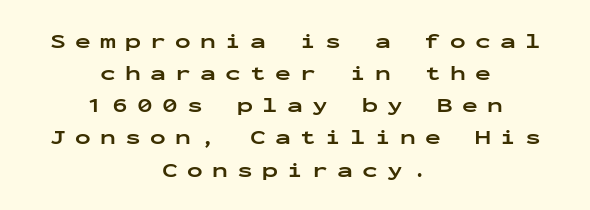
{"italic": "no", "bold": "yes", "underline": "no", "align": "center", "line_spacing": "normal", "line_spacing_ratio": 1.53, "letter_spacing": "wide", "letter_spacing_em": 0.44, "glyph_px": 21}
